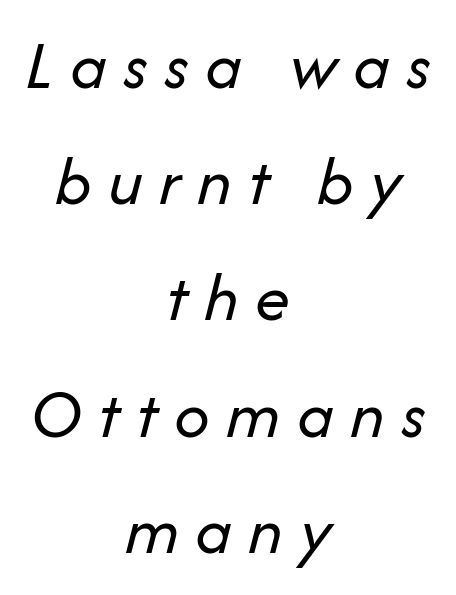
Q: Is the text bold? A: No.
Q: Is the text italic (slanted)? A: Yes, it leans right by about 14 degrees.
Q: Is the text underlined? A: No.
Q: How is the paragraph aligned? A: Centered.
Q: Is the spacing between letters normal or unusually wide? A: Unusually wide.
Q: Is the spacing between lines tight, normal or loose? A: Normal.
Q: Width (condensed, normal, or wide)? A: Normal.
Q: Stroke contrast? A: Low.
Q: x-height? A: Medium.
Q: Monospaced? A: No.
